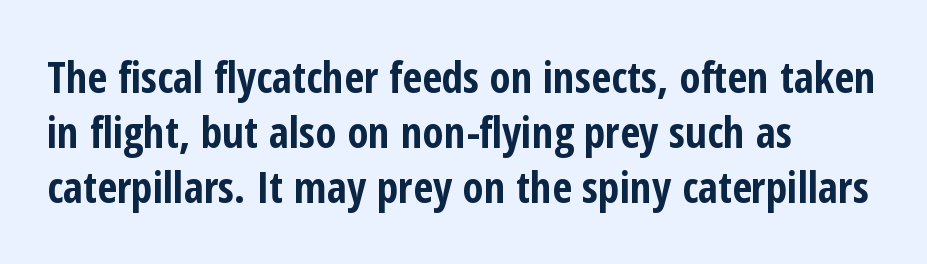
There is no visible air inserted between adjacent glyphs. Does the type have serifs? No, each stem ends abruptly. The baseline area is clear. Each letter keeps its own natural width here, so spacing adapts to shape. Quick note: not italic, upright.
